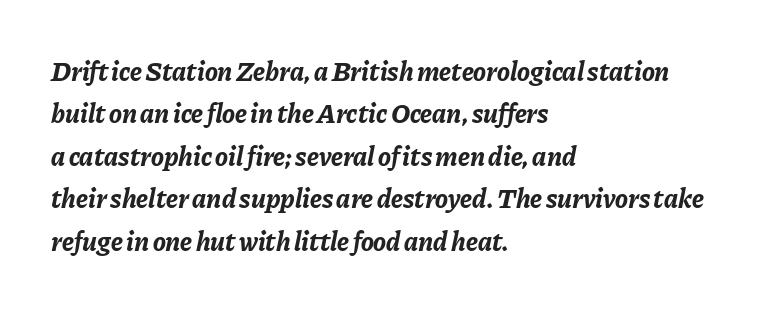
The letters are bold, with thick, heavy strokes. Would a proofreader flag this as italicized? Yes. A bare baseline throughout the passage. Is there much room between lines? A standard amount, neither cramped nor airy.
